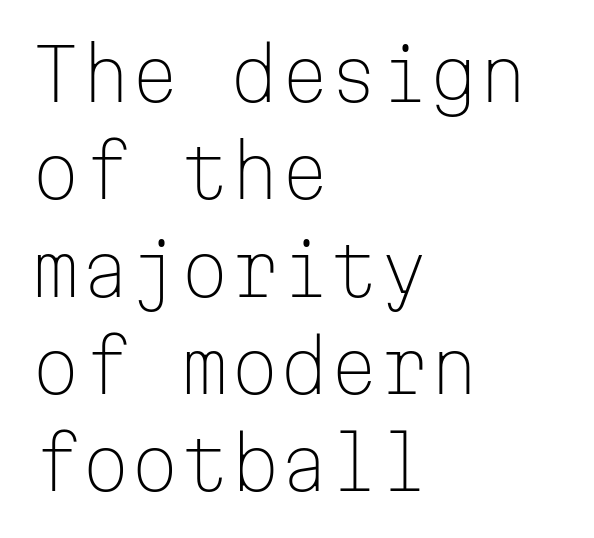
The image shows 71 px light sans-serif type, upright, monospaced; set left-aligned, normal line spacing (1.37x), normal letter spacing, not underlined; low stroke contrast and a medium x-height.
